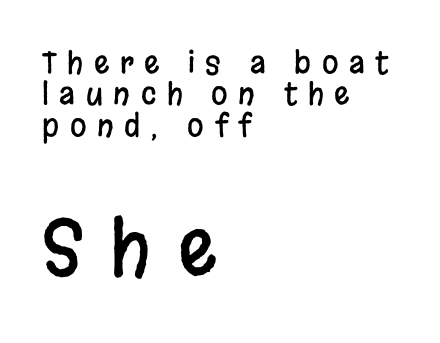
Q: Is the text italic (slanted)? A: No, it is upright.
Q: Is the typeface a serif or a sans-serif typeface? A: Sans-serif.
Q: Is the text underlined? A: No.
Q: How is the paragraph aligned? A: Left-aligned.
Q: Is the spacing between letters normal or unusually wide? A: Unusually wide.
Q: Is the spacing between lines tight, normal or loose? A: Tight.
Q: Which block of text is set in a larger size, the first (top) or the second (bottom)? A: The second (bottom) one.
Q: Width (condensed, normal, or wide)? A: Condensed.
Q: Stroke contrast? A: Low.
Q: x-height? A: Large.
Q: Monospaced? A: No.
